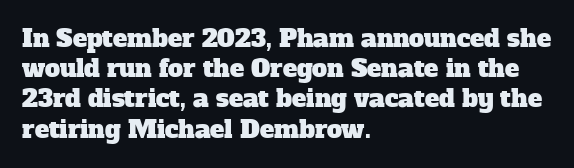
Q: Is the text underlined? A: No.
Q: How is the paragraph aligned? A: Left-aligned.
Q: Is the spacing between letters normal or unusually wide? A: Normal.
Q: Is the spacing between lines tight, normal or loose? A: Normal.
